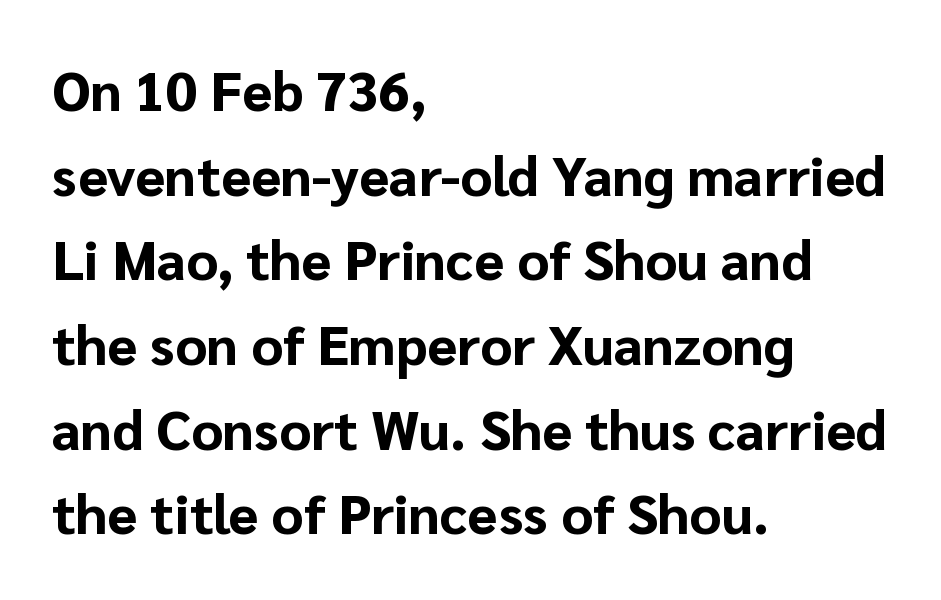
{"serif": "no", "italic": "no", "bold": "yes", "weight": "bold", "width": "normal", "stroke_contrast": "low", "x_height": "medium", "monospaced": "no", "underline": "no", "align": "left", "line_spacing": "normal", "line_spacing_ratio": 1.54, "letter_spacing": "normal", "letter_spacing_em": 0.0, "glyph_px": 55}
